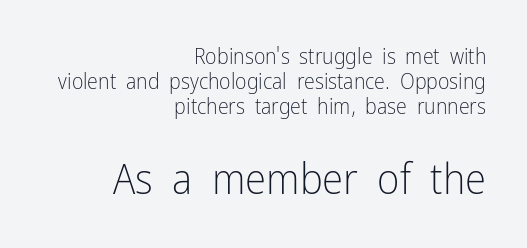
The image shows 43 px light, condensed sans-serif type, upright; set right-aligned, tight line spacing (1.13x), normal letter spacing, not underlined; the second (bottom) block is 1.95x larger; low stroke contrast and a medium x-height.
